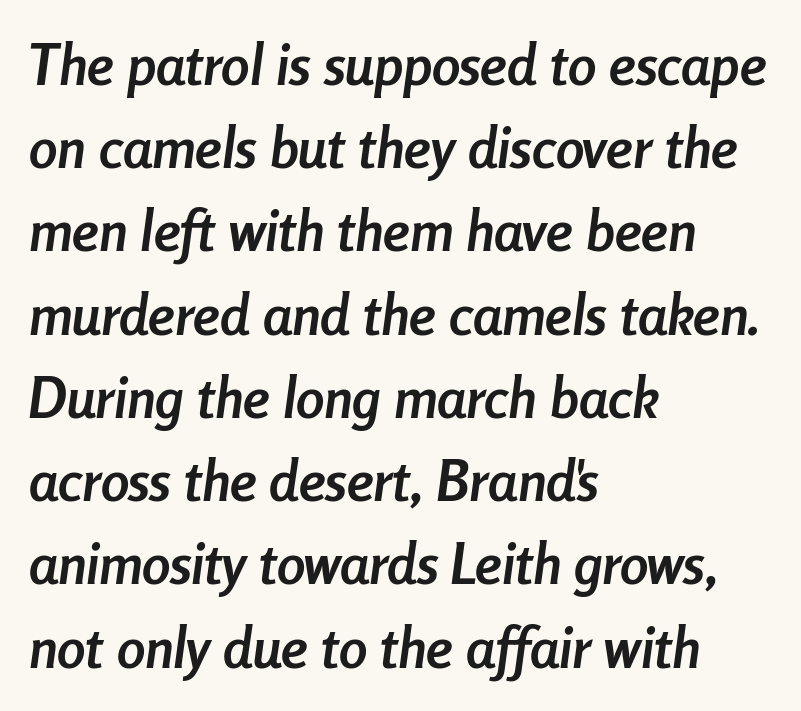
{"italic": "yes", "lean": "right", "slant_degrees": 8, "bold": "yes", "weight": "semibold", "width": "condensed", "stroke_contrast": "low", "x_height": "medium", "monospaced": "no", "underline": "no", "align": "left", "line_spacing": "normal", "line_spacing_ratio": 1.46, "letter_spacing": "normal", "letter_spacing_em": 0.0, "glyph_px": 57}
